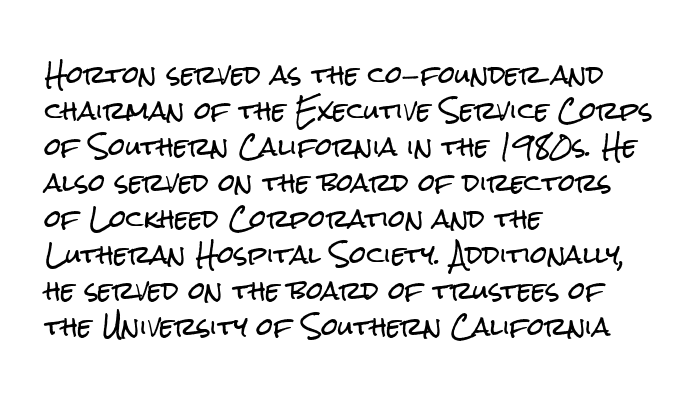
Q: Is the text italic (slanted)? A: No, it is upright.
Q: Is the text underlined? A: No.
Q: How is the paragraph aligned? A: Left-aligned.
Q: Is the spacing between letters normal or unusually wide? A: Normal.
Q: Is the spacing between lines tight, normal or loose? A: Normal.
